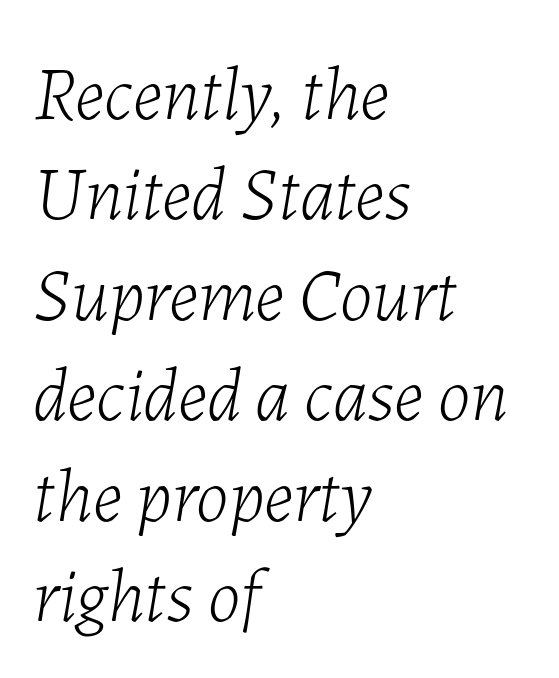
The text block is weighted toward the left margin, trailing off unevenly rightward. The passage shown is typed in a proportional face where columns would drift. Does the leading feel generous? No, just average. The area under the type is left untouched. Designer's note — italics engaged.
